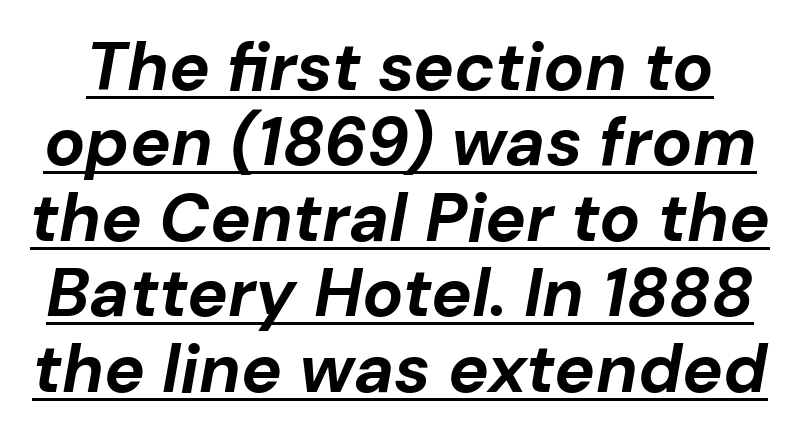
{"italic": "yes", "lean": "right", "slant_degrees": 10, "bold": "yes", "weight": "bold", "width": "normal", "stroke_contrast": "low", "x_height": "medium", "monospaced": "no", "underline": "yes", "line_spacing": "tight", "line_spacing_ratio": 1.11, "letter_spacing": "normal", "letter_spacing_em": 0.0, "glyph_px": 68}
